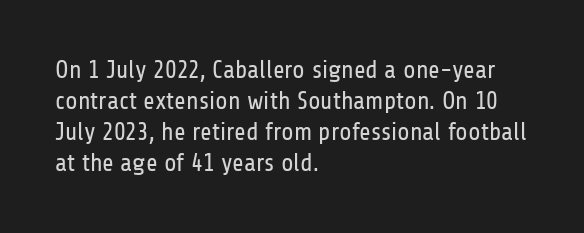
{"italic": "no", "bold": "no", "underline": "no", "align": "left", "line_spacing_ratio": 1.24, "letter_spacing": "normal", "letter_spacing_em": 0.0, "glyph_px": 25}
